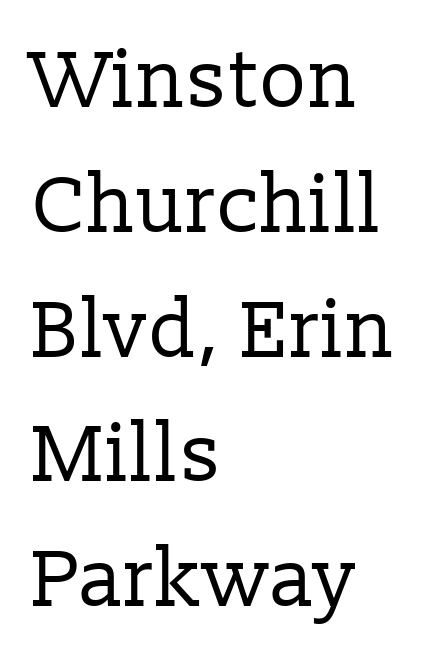
Q: Is the text bold? A: No.
Q: Is the text italic (slanted)? A: No, it is upright.
Q: Is the typeface a serif or a sans-serif typeface? A: Serif.
Q: Is the text underlined? A: No.
Q: How is the paragraph aligned? A: Left-aligned.
Q: Is the spacing between letters normal or unusually wide? A: Normal.
Q: Is the spacing between lines tight, normal or loose? A: Normal.
Q: Width (condensed, normal, or wide)? A: Normal.
Q: Stroke contrast? A: Low.
Q: x-height? A: Medium.
Q: Monospaced? A: No.
